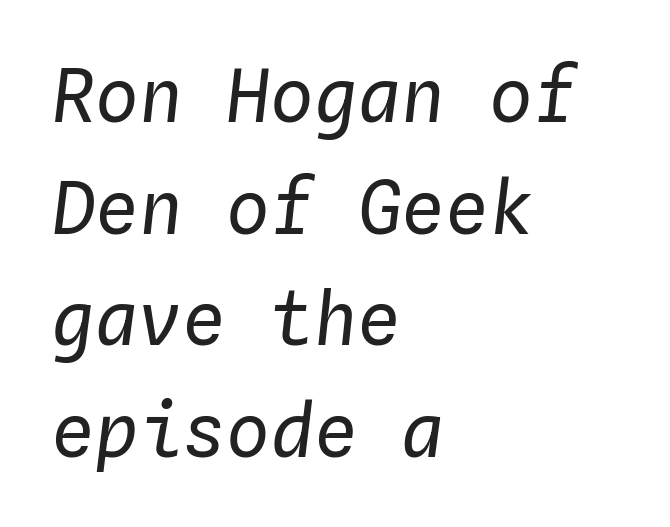
The image shows 73 px regular-weight type, italic (leaning right), monospaced; set left-aligned, normal line spacing (1.53x), normal letter spacing, not underlined; low stroke contrast and a medium x-height.
